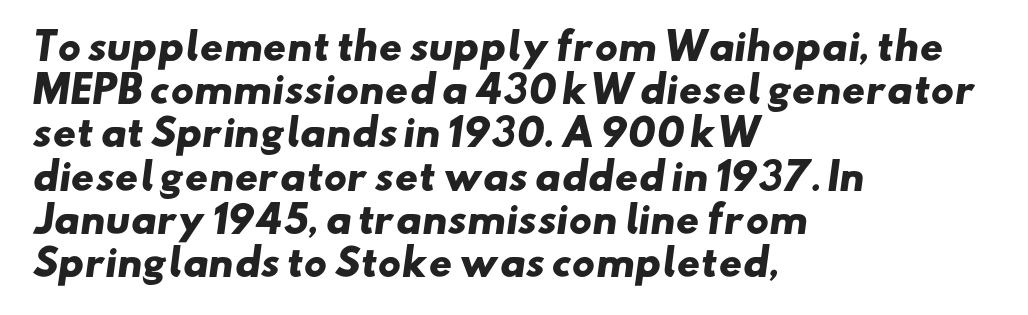
This is heavy type, rendered in bold. Nope, no serifs anywhere on these letters. Think of a printed novel: that variable character pitch is what you see here. Line starts are locked; line ends wander.
